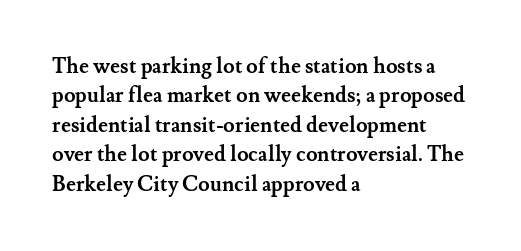
The image shows 21 px bold type, upright; set left-aligned, normal line spacing (1.4x), normal letter spacing, not underlined.
